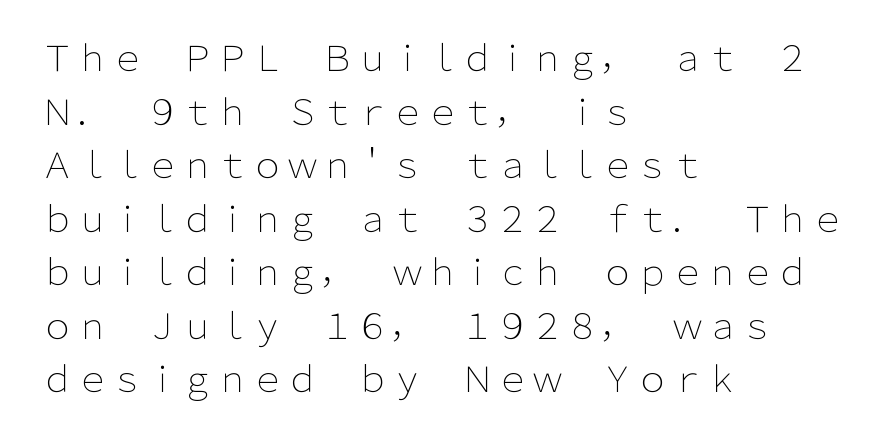
Q: Is the text bold? A: No.
Q: Is the text italic (slanted)? A: No, it is upright.
Q: Is the typeface a serif or a sans-serif typeface? A: Sans-serif.
Q: Is the text underlined? A: No.
Q: How is the paragraph aligned? A: Left-aligned.
Q: Is the spacing between letters normal or unusually wide? A: Normal.
Q: Is the spacing between lines tight, normal or loose? A: Normal.
Q: Width (condensed, normal, or wide)? A: Normal.
Q: Stroke contrast? A: Low.
Q: x-height? A: Medium.
Q: Monospaced? A: No.
